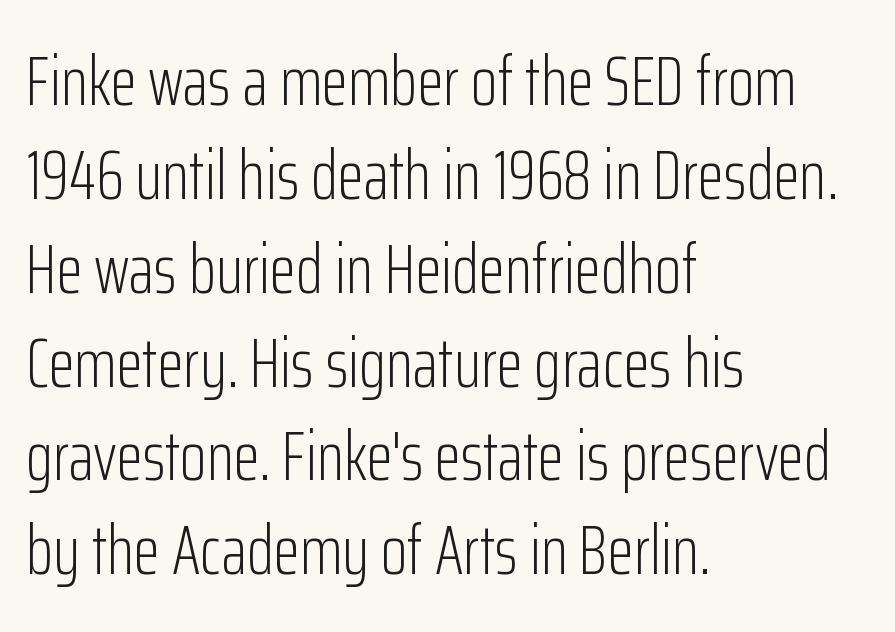
The image shows 69 px light, condensed sans-serif type, upright; set left-aligned, normal line spacing (1.36x), normal letter spacing, not underlined; low stroke contrast and a medium x-height.
